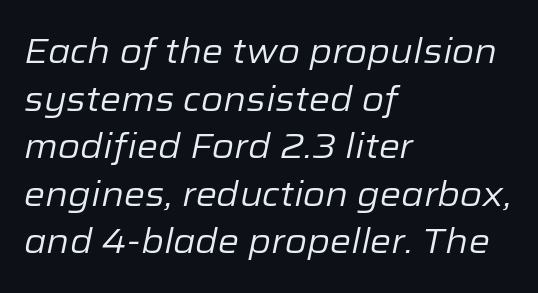
The image shows 34 px regular-weight type, italic (leaning right); set left-aligned, normal line spacing (1.4x), normal letter spacing, not underlined; low stroke contrast and a medium x-height.
